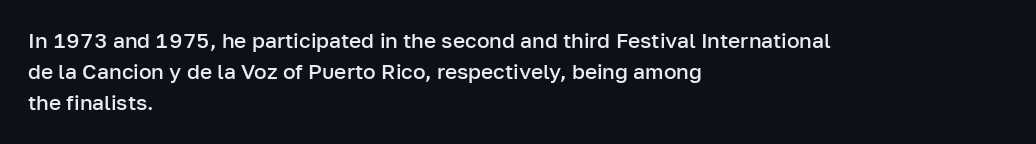
The lines are quadded left. No word sits above an underline. A typesetter would mark this as roman, not italic. Observe the ordinary spacing: letters are neighbours, not strangers.
